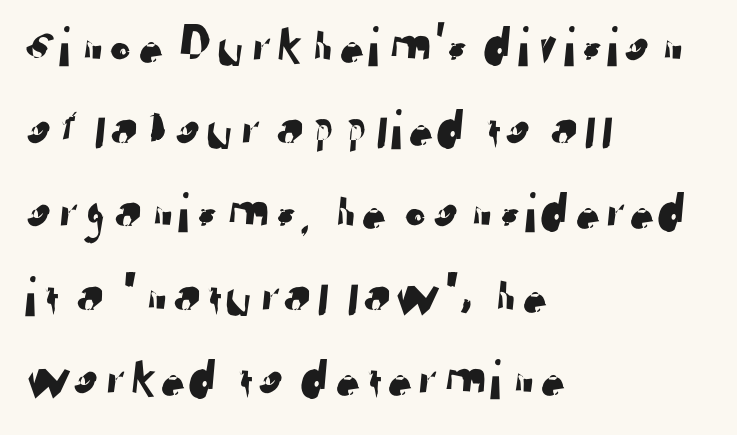
{"serif": "no", "width": "normal", "stroke_contrast": "low", "x_height": "medium", "monospaced": "no", "underline": "no", "align": "left", "line_spacing": "normal", "line_spacing_ratio": 1.46, "letter_spacing": "normal", "letter_spacing_em": 0.0, "glyph_px": 57}
